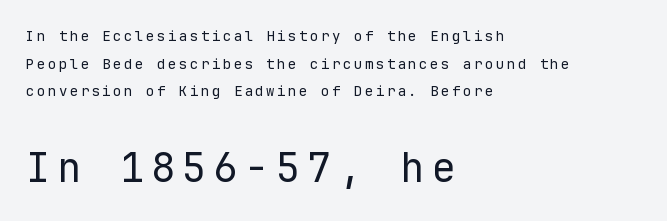
Q: Is the text bold? A: No.
Q: Is the text italic (slanted)? A: No, it is upright.
Q: Is the typeface a serif or a sans-serif typeface? A: Sans-serif.
Q: Is the text underlined? A: No.
Q: How is the paragraph aligned? A: Left-aligned.
Q: Is the spacing between lines tight, normal or loose? A: Loose.
Q: Which block of text is set in a larger size, the first (top) or the second (bottom)? A: The second (bottom) one.
Q: Width (condensed, normal, or wide)? A: Normal.
Q: Stroke contrast? A: Low.
Q: x-height? A: Medium.
Q: Monospaced? A: Yes.
